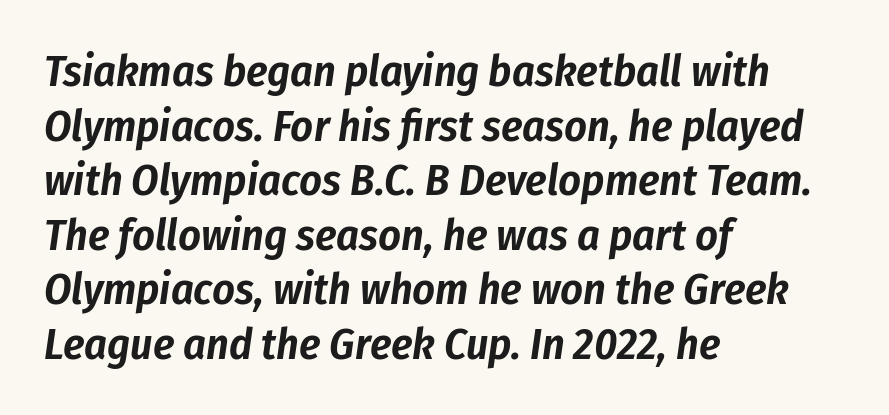
The image shows 44 px condensed type, italic (leaning right); set left-aligned, line spacing 1.24x, normal letter spacing, not underlined; low stroke contrast and a medium x-height.
